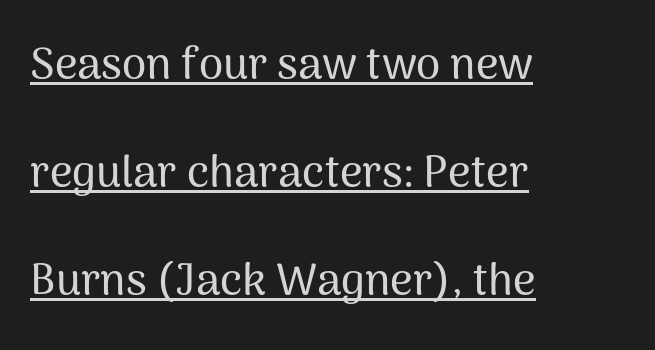
The image shows 44 px sans-serif type, upright; set left-aligned, loose line spacing (2.46x), normal letter spacing, underlined; medium stroke contrast and a medium x-height.
